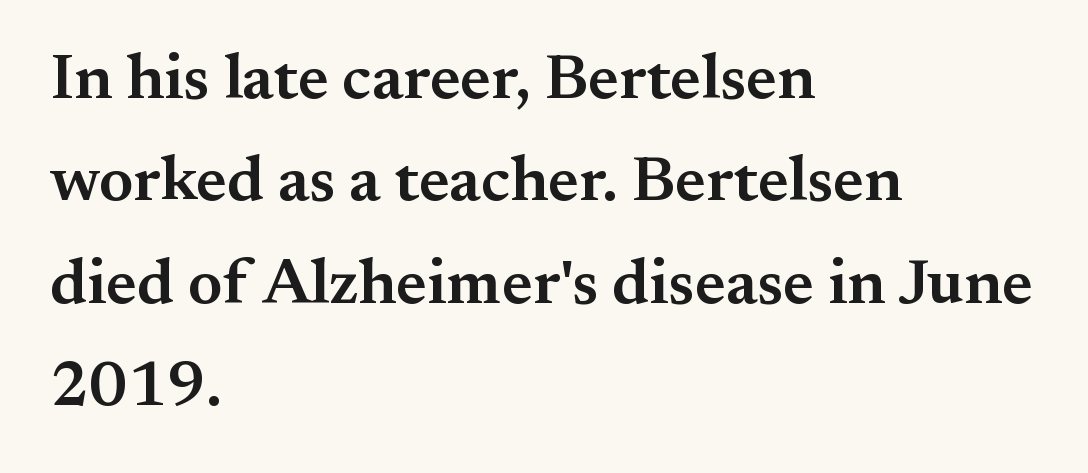
{"serif": "yes", "italic": "no", "bold": "semi", "weight": "semibold", "width": "normal", "stroke_contrast": "medium", "x_height": "small", "monospaced": "no", "underline": "no", "align": "left", "line_spacing": "normal", "line_spacing_ratio": 1.6, "letter_spacing": "normal", "letter_spacing_em": 0.0, "glyph_px": 64}
